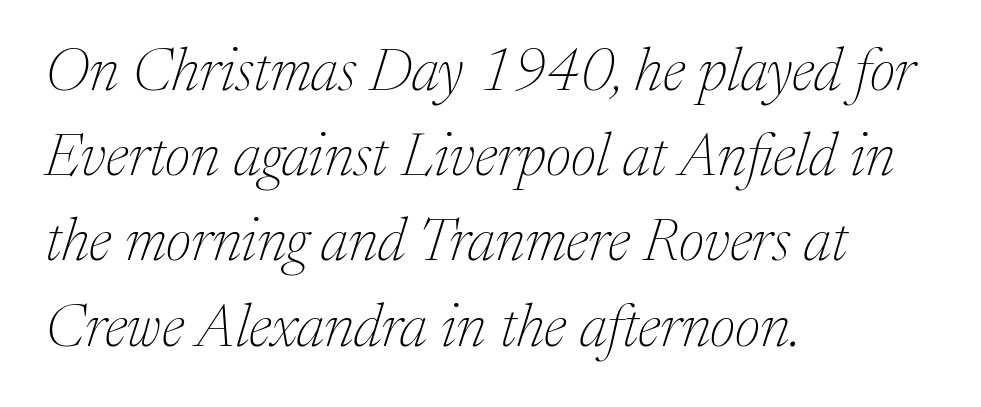
{"serif": "yes", "italic": "yes", "lean": "right", "slant_degrees": 17, "bold": "no", "weight": "thin", "width": "normal", "stroke_contrast": "medium", "x_height": "medium", "monospaced": "no", "underline": "no", "align": "left", "line_spacing": "normal", "line_spacing_ratio": 1.42, "letter_spacing": "normal", "letter_spacing_em": 0.0, "glyph_px": 60}
